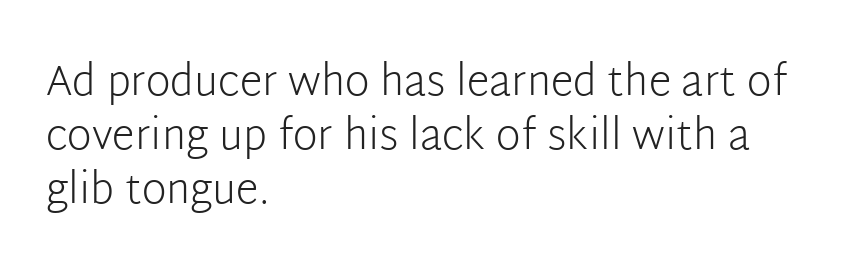
Q: Is the text bold? A: No.
Q: Is the text italic (slanted)? A: No, it is upright.
Q: Is the typeface a serif or a sans-serif typeface? A: Sans-serif.
Q: Is the text underlined? A: No.
Q: How is the paragraph aligned? A: Left-aligned.
Q: Is the spacing between letters normal or unusually wide? A: Normal.
Q: Is the spacing between lines tight, normal or loose? A: Normal.
Q: Width (condensed, normal, or wide)? A: Normal.
Q: Stroke contrast? A: Low.
Q: x-height? A: Medium.
Q: Monospaced? A: No.
